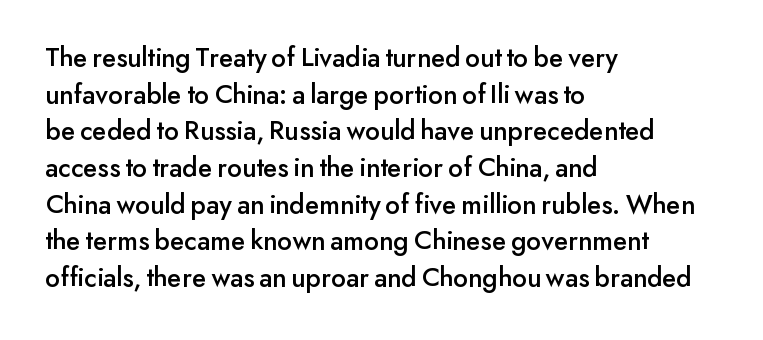
Each new line begins a customary step beneath the previous one. Glyph-to-glyph distance matches everyday printed text. Ascenders rise straight up at ninety degrees. The foot of each line stays bare and open. Note: no serifs on the glyphs. Do the characters align in a grid? No, the font is proportional.
